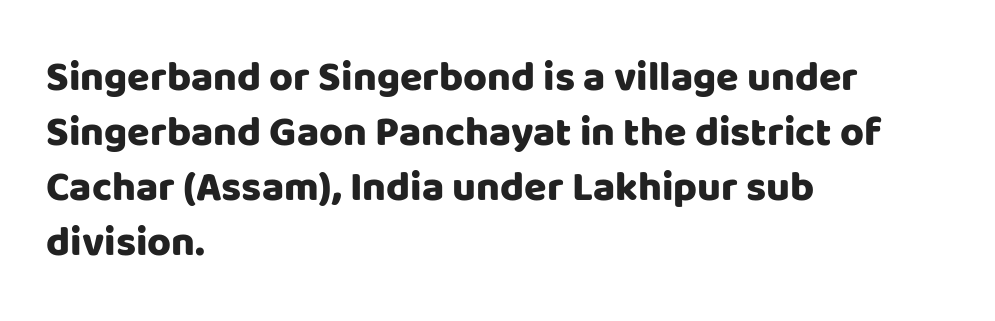
Plain, unruled lines of type. Nope, not italic — everything's standing straight. Line beginnings align vertically; line endings do not. The horizontal fit of the characters is conventional and even.
